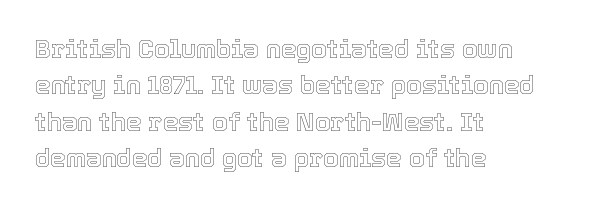
Q: Is the text italic (slanted)? A: No, it is upright.
Q: Is the text underlined? A: No.
Q: How is the paragraph aligned? A: Left-aligned.
Q: Is the spacing between letters normal or unusually wide? A: Normal.
Q: Is the spacing between lines tight, normal or loose? A: Normal.
